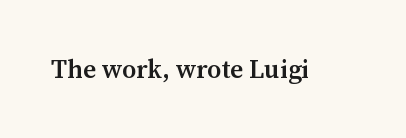
Ascenders rise straight up at ninety degrees. The typesetting leans somewhat heavy: a semibold. Observe the ordinary spacing: letters are neighbours, not strangers. Only glyphs here, with clear space below each row.
